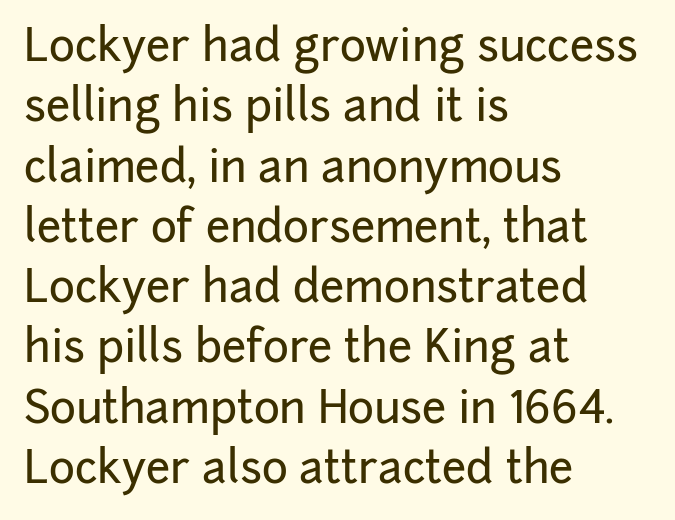
{"serif": "no", "italic": "no", "width": "normal", "stroke_contrast": "low", "x_height": "medium", "monospaced": "no", "underline": "no", "align": "left", "line_spacing": "normal", "line_spacing_ratio": 1.37, "letter_spacing": "normal", "letter_spacing_em": 0.0, "glyph_px": 44}
